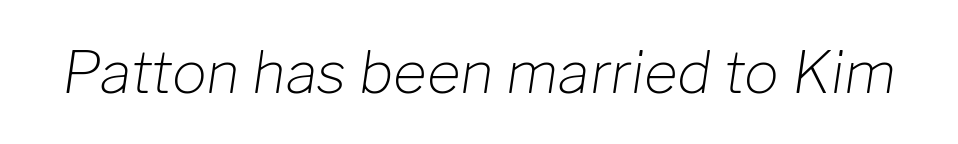
The image shows 58 px light type, italic (leaning right); set normal letter spacing, not underlined; low stroke contrast and a medium x-height.
